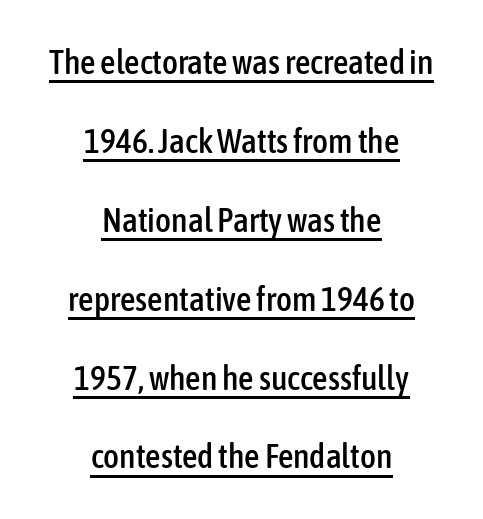
The image shows 34 px condensed sans-serif type, upright; set centered, loose line spacing (2.32x), normal letter spacing, underlined; low stroke contrast and a medium x-height.
